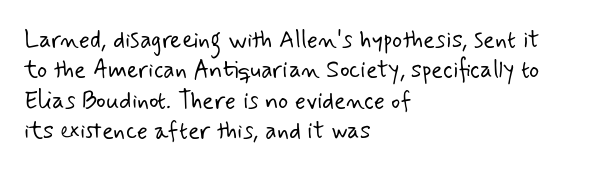
The paragraph shown leans on its left margin. This rendering features lettering with no underline. How are the letters spaced? Ordinarily, with no added tracking. A normal amount of white space separates one row of letters from the next.
